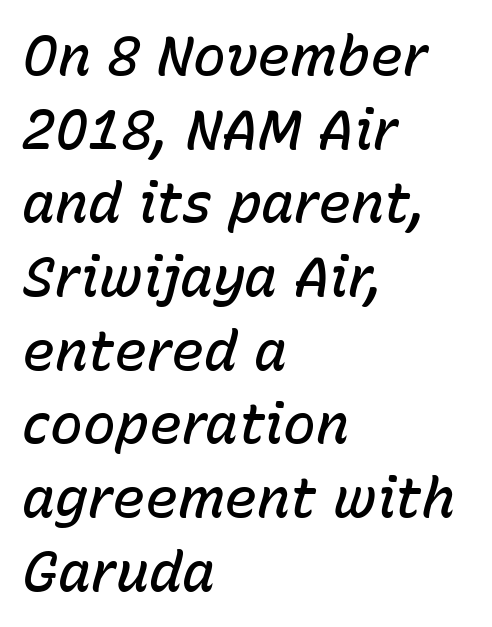
A clean baseline with only descenders dipping below it. This sample uses plain, unmodified letter spacing. Vertical spacing — default. Italic? Definitely — the glyphs are oblique. Each letter keeps its own natural width here, so spacing adapts to shape. The typesetter chose a ragged-right arrangement here.
